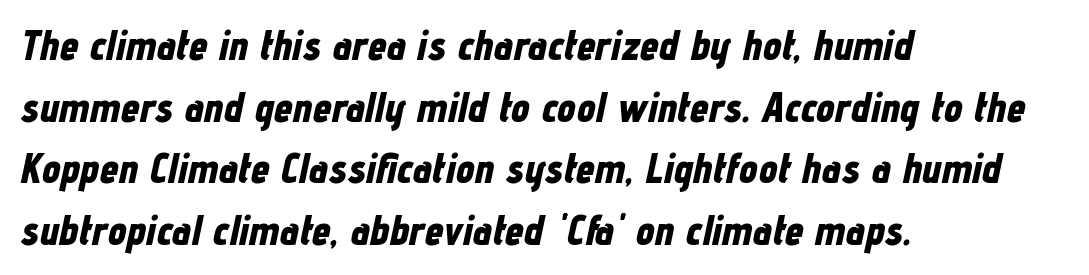
{"italic": "yes", "lean": "right", "slant_degrees": 12, "bold": "yes", "weight": "bold", "width": "condensed", "stroke_contrast": "low", "x_height": "medium", "monospaced": "no", "underline": "no", "align": "left", "line_spacing": "normal", "line_spacing_ratio": 1.47, "letter_spacing": "normal", "letter_spacing_em": 0.0, "glyph_px": 42}
